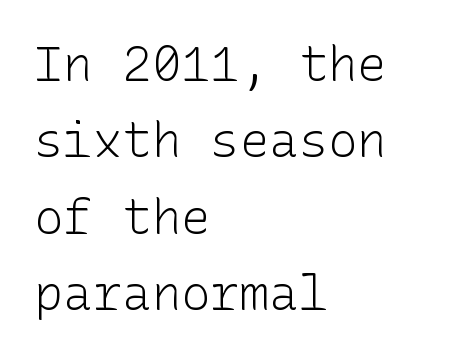
A clean baseline with only descenders dipping below it. Leading: standard. The face looks like a standard text weight, possibly lighter. Line beginnings align vertically; line endings do not.
